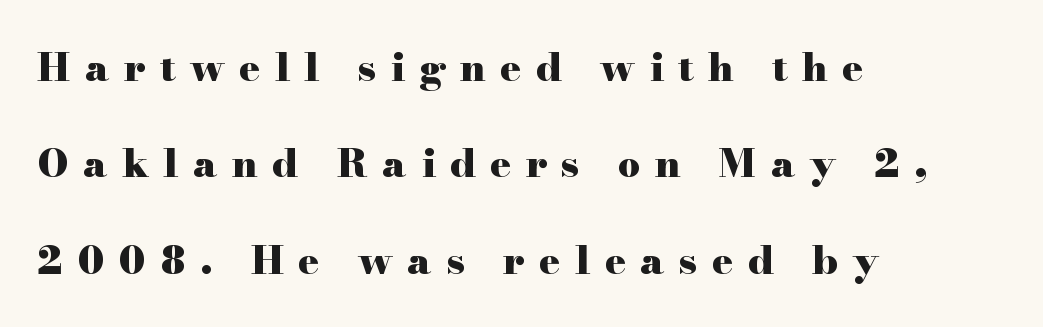
Q: Is the text bold? A: Yes.
Q: Is the text italic (slanted)? A: No, it is upright.
Q: Is the typeface a serif or a sans-serif typeface? A: Serif.
Q: Is the text underlined? A: No.
Q: How is the paragraph aligned? A: Left-aligned.
Q: Is the spacing between letters normal or unusually wide? A: Unusually wide.
Q: Is the spacing between lines tight, normal or loose? A: Loose.
Q: Width (condensed, normal, or wide)? A: Wide.
Q: Stroke contrast? A: High.
Q: x-height? A: Small.
Q: Monospaced? A: No.
